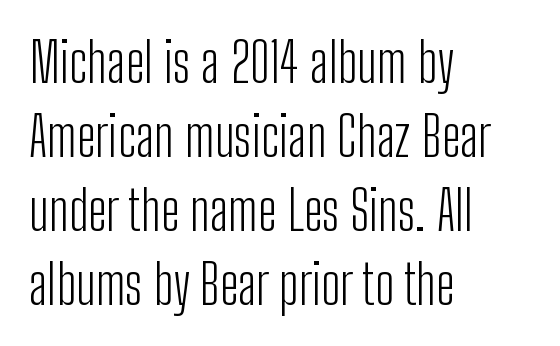
{"serif": "no", "italic": "no", "bold": "no", "weight": "light", "width": "condensed", "stroke_contrast": "low", "x_height": "medium", "monospaced": "no", "underline": "no", "align": "left", "line_spacing": "normal", "line_spacing_ratio": 1.37, "letter_spacing": "normal", "letter_spacing_em": 0.0, "glyph_px": 54}
